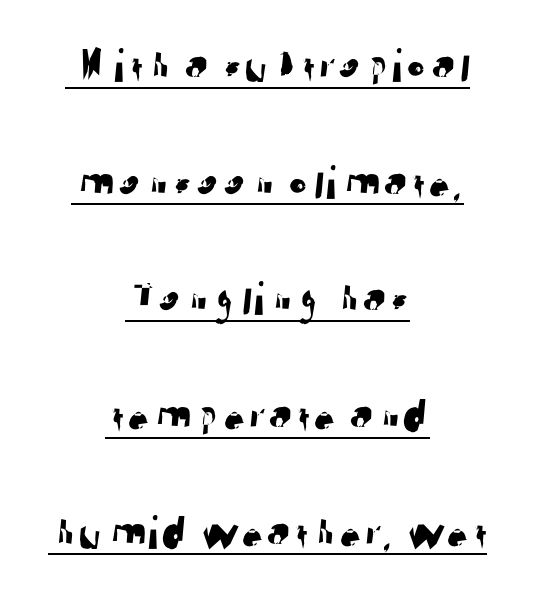
The image shows 48 px sans-serif type; set centered, loose line spacing (2.43x), normal letter spacing, underlined; low stroke contrast and a medium x-height.
